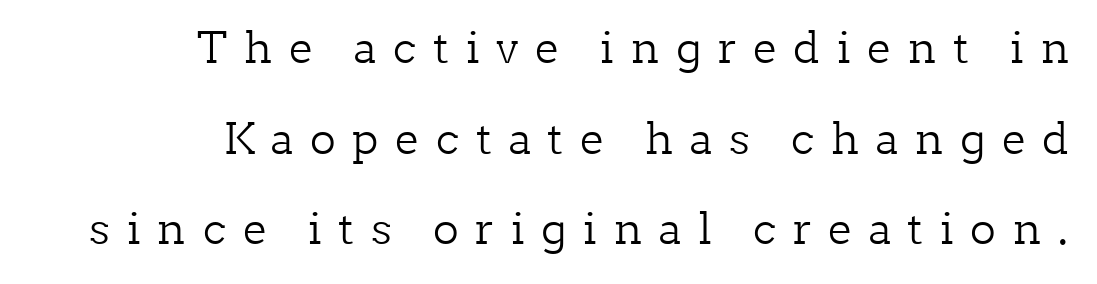
Q: Is the text bold? A: No.
Q: Is the text italic (slanted)? A: No, it is upright.
Q: Is the typeface a serif or a sans-serif typeface? A: Serif.
Q: Is the text underlined? A: No.
Q: How is the paragraph aligned? A: Right-aligned.
Q: Is the spacing between letters normal or unusually wide? A: Unusually wide.
Q: Is the spacing between lines tight, normal or loose? A: Loose.
Q: Width (condensed, normal, or wide)? A: Normal.
Q: Stroke contrast? A: Low.
Q: x-height? A: Medium.
Q: Monospaced? A: No.
